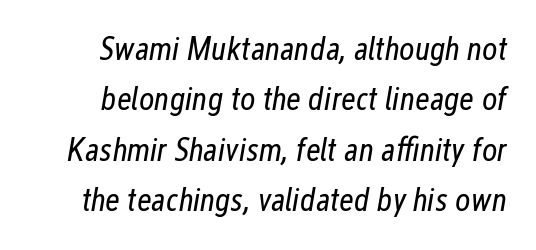
Q: Is the text bold? A: No.
Q: Is the text italic (slanted)? A: Yes, it leans right by about 12 degrees.
Q: Is the text underlined? A: No.
Q: Is the spacing between letters normal or unusually wide? A: Normal.
Q: Is the spacing between lines tight, normal or loose? A: Normal.
Q: Width (condensed, normal, or wide)? A: Condensed.
Q: Stroke contrast? A: Low.
Q: x-height? A: Medium.
Q: Monospaced? A: No.
